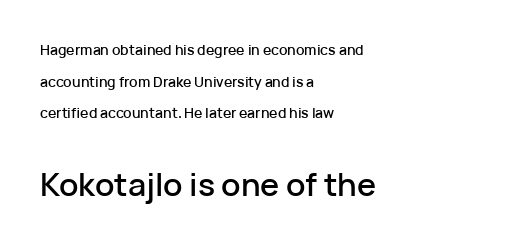
Q: Is the text italic (slanted)? A: No, it is upright.
Q: Is the typeface a serif or a sans-serif typeface? A: Sans-serif.
Q: Is the text underlined? A: No.
Q: How is the paragraph aligned? A: Left-aligned.
Q: Is the spacing between letters normal or unusually wide? A: Normal.
Q: Is the spacing between lines tight, normal or loose? A: Loose.
Q: Which block of text is set in a larger size, the first (top) or the second (bottom)? A: The second (bottom) one.
Q: Width (condensed, normal, or wide)? A: Normal.
Q: Stroke contrast? A: Low.
Q: x-height? A: Medium.
Q: Monospaced? A: No.
